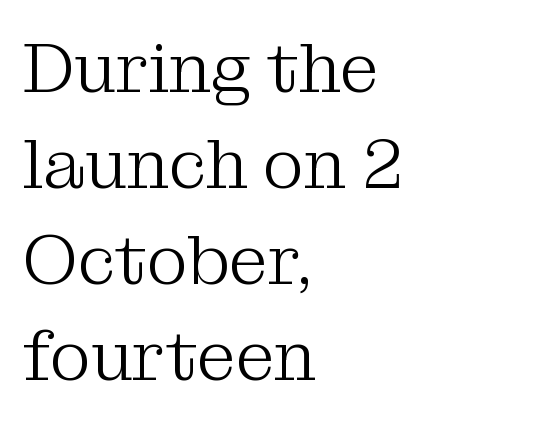
Q: Is the text bold? A: No.
Q: Is the text italic (slanted)? A: No, it is upright.
Q: Is the typeface a serif or a sans-serif typeface? A: Serif.
Q: Is the text underlined? A: No.
Q: How is the paragraph aligned? A: Left-aligned.
Q: Is the spacing between letters normal or unusually wide? A: Normal.
Q: Is the spacing between lines tight, normal or loose? A: Normal.
Q: Width (condensed, normal, or wide)? A: Normal.
Q: Stroke contrast? A: Medium.
Q: x-height? A: Medium.
Q: Monospaced? A: No.
